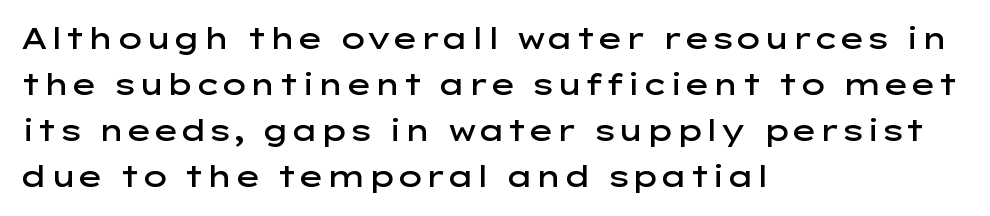
Vertical spacing — default. The passage shown is typed in a proportional face where columns would drift. Characters remain perfectly vertical along every line. Plain, unruled lines of type. A bit beefed up — I'd call it semibold rather than bold. If you drew a ruler down the left edge, every line would touch it.
